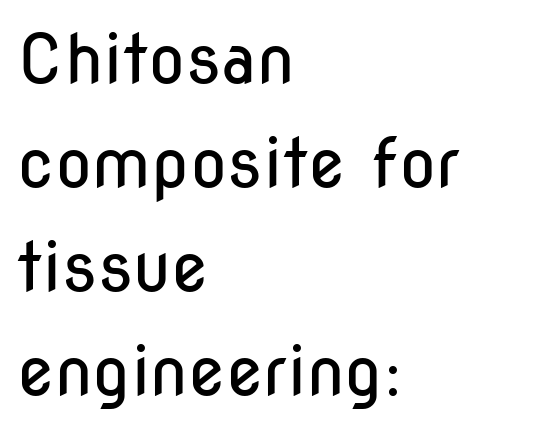
{"serif": "no", "italic": "no", "bold": "no", "weight": "regular", "width": "condensed", "stroke_contrast": "low", "x_height": "medium", "monospaced": "no", "underline": "no", "align": "left", "line_spacing": "normal", "line_spacing_ratio": 1.53, "letter_spacing": "normal", "letter_spacing_em": 0.0, "glyph_px": 68}
